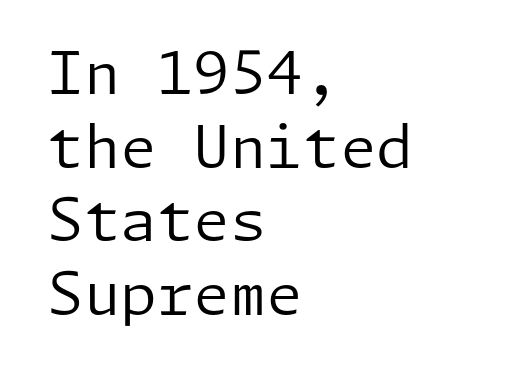
The image shows 59 px regular-weight sans-serif type, upright; set left-aligned, normal line spacing (1.25x), normal letter spacing, not underlined; low stroke contrast and a medium x-height.
